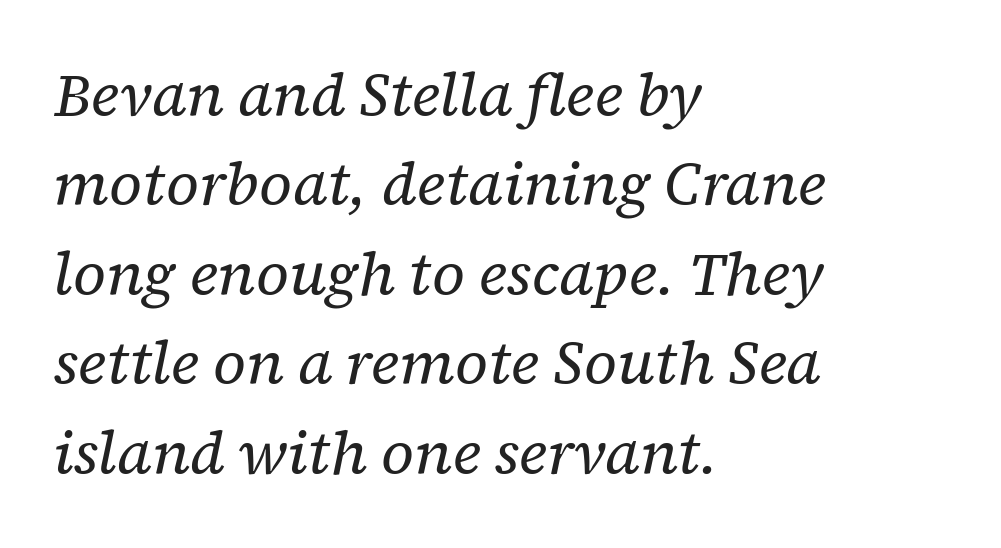
The image shows 60 px regular-weight serif type, italic (leaning right); set left-aligned, normal line spacing (1.49x), normal letter spacing, not underlined; low stroke contrast and a medium x-height.
